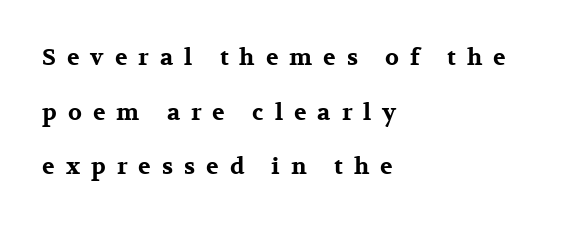
{"italic": "no", "bold": "yes", "underline": "no", "align": "left", "line_spacing": "loose", "line_spacing_ratio": 2.37, "letter_spacing": "wide", "letter_spacing_em": 0.48, "glyph_px": 23}
